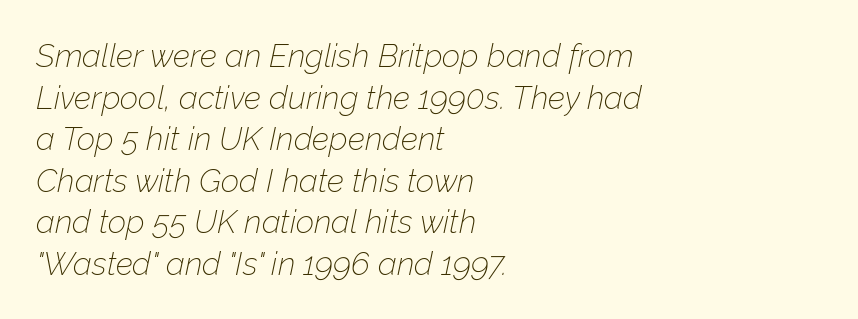
Q: Is the text bold? A: No.
Q: Is the text italic (slanted)? A: Yes, it leans right by about 12 degrees.
Q: Is the text underlined? A: No.
Q: How is the paragraph aligned? A: Left-aligned.
Q: Is the spacing between letters normal or unusually wide? A: Normal.
Q: Is the spacing between lines tight, normal or loose? A: Normal.
Q: Width (condensed, normal, or wide)? A: Normal.
Q: Stroke contrast? A: Low.
Q: x-height? A: Medium.
Q: Monospaced? A: No.
